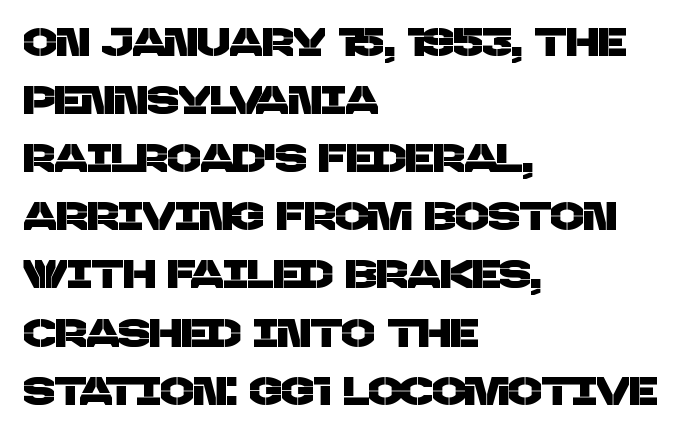
Q: Is the typeface a serif or a sans-serif typeface? A: Sans-serif.
Q: Is the text underlined? A: No.
Q: How is the paragraph aligned? A: Left-aligned.
Q: Is the spacing between letters normal or unusually wide? A: Normal.
Q: Is the spacing between lines tight, normal or loose? A: Normal.
Q: Width (condensed, normal, or wide)? A: Normal.
Q: Stroke contrast? A: Low.
Q: x-height? A: Large.
Q: Monospaced? A: No.
